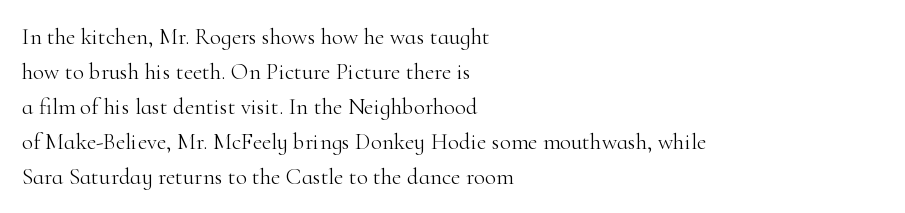
Q: Is the text bold? A: No.
Q: Is the text italic (slanted)? A: No, it is upright.
Q: Is the text underlined? A: No.
Q: How is the paragraph aligned? A: Left-aligned.
Q: Is the spacing between letters normal or unusually wide? A: Normal.
Q: Is the spacing between lines tight, normal or loose? A: Normal.
